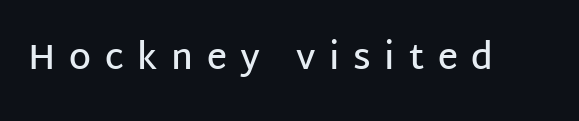
Q: Is the text bold? A: Semi-bold.
Q: Is the text italic (slanted)? A: No, it is upright.
Q: Is the typeface a serif or a sans-serif typeface? A: Sans-serif.
Q: Is the text underlined? A: No.
Q: Is the spacing between letters normal or unusually wide? A: Unusually wide.
Q: Width (condensed, normal, or wide)? A: Normal.
Q: Stroke contrast? A: Low.
Q: x-height? A: Large.
Q: Monospaced? A: No.
